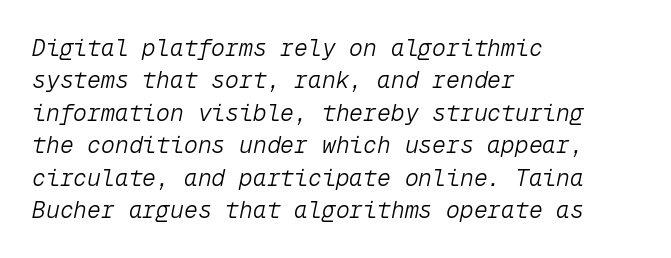
Q: Is the text bold? A: No.
Q: Is the text italic (slanted)? A: Yes, it leans right by about 12 degrees.
Q: Is the text underlined? A: No.
Q: How is the paragraph aligned? A: Left-aligned.
Q: Is the spacing between letters normal or unusually wide? A: Normal.
Q: Is the spacing between lines tight, normal or loose? A: Normal.
